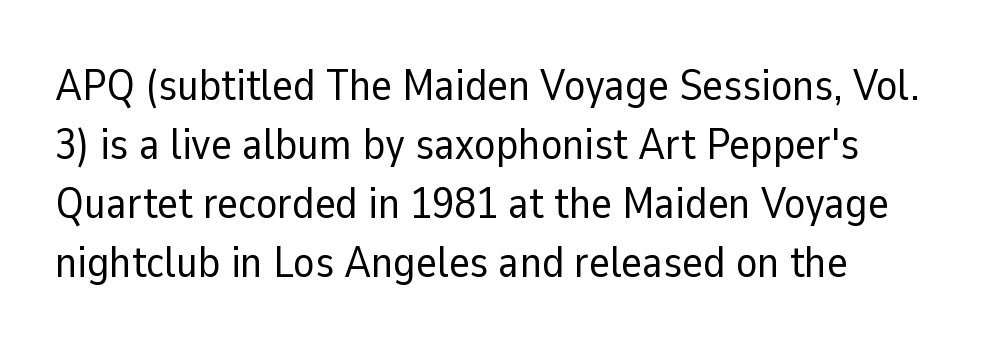
Style check: upright. Here the glyphs are tracked normally, forming tight word shapes. This sample uses a sans-serif face. The face used here is proportionally spaced, like ordinary book or web type. Bare-footed words on every line. The rag falls on the right side of this text block.
